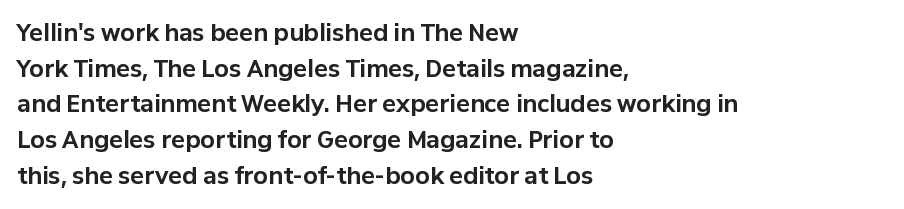
{"italic": "no", "bold": "yes", "underline": "no", "align": "left", "line_spacing": "normal", "line_spacing_ratio": 1.55, "letter_spacing": "normal", "letter_spacing_em": 0.0, "glyph_px": 23}
